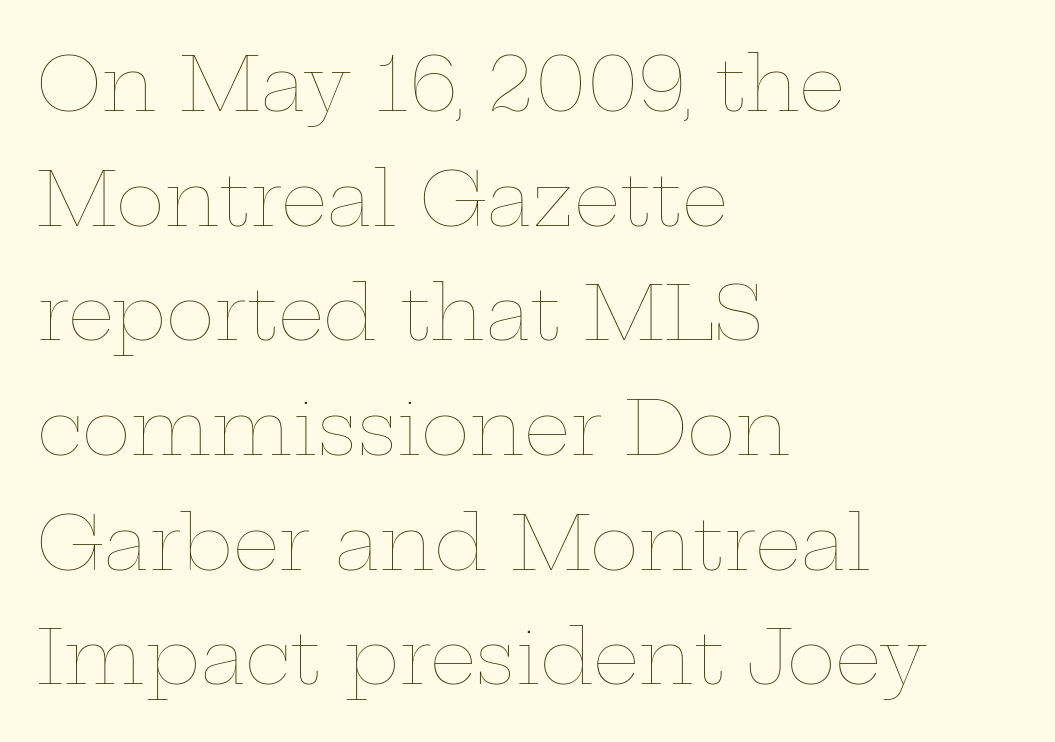
Here the designer chose a conventional face with non-uniform glyph widths. One glance says typical: line gaps are just what's usual. Tall strokes in this sample are plumb rather than angled. The typeface has the unassuming heft of standard copy or less. This rendering uses left alignment, leaving the right contour irregular. Nobody touched the tracking dial on this one.
